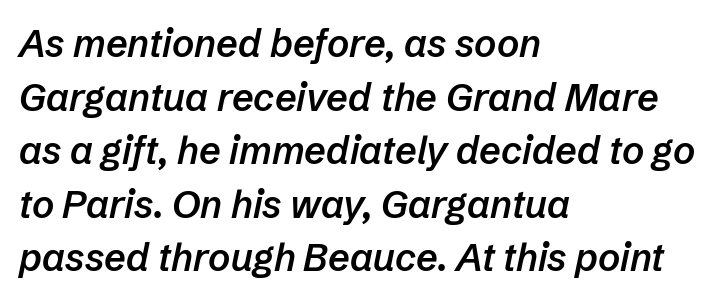
{"italic": "yes", "lean": "right", "slant_degrees": 12, "bold": "semi", "weight": "semibold", "width": "normal", "stroke_contrast": "low", "x_height": "medium", "monospaced": "no", "underline": "no", "align": "left", "line_spacing": "normal", "line_spacing_ratio": 1.41, "letter_spacing": "normal", "letter_spacing_em": 0.0, "glyph_px": 38}
